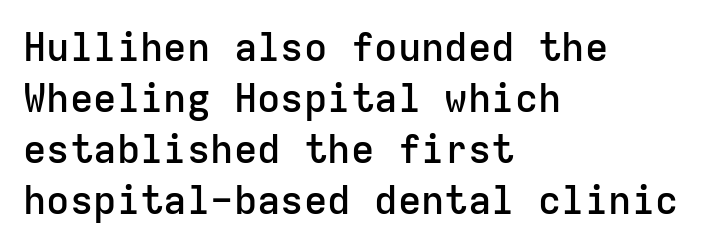
Stroke terminals: plain, sans-serif. Words appear dense and cohesive because spacing is normal. Every character here occupies the same horizontal width, giving the sample a typewriter-like rhythm. The lines sit at an ordinary, default distance from one another.
